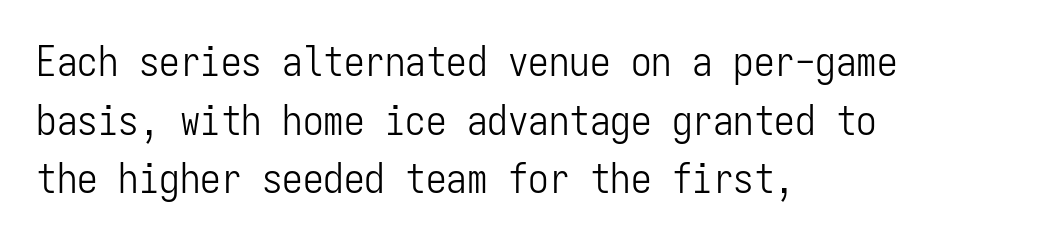
These lines are composed in type without serifs. The passage shown stacks its lines at a standard gap. Tall strokes in this sample are plumb rather than angled. The words here are not underlined. Weight class: somewhere from thin through regular.
